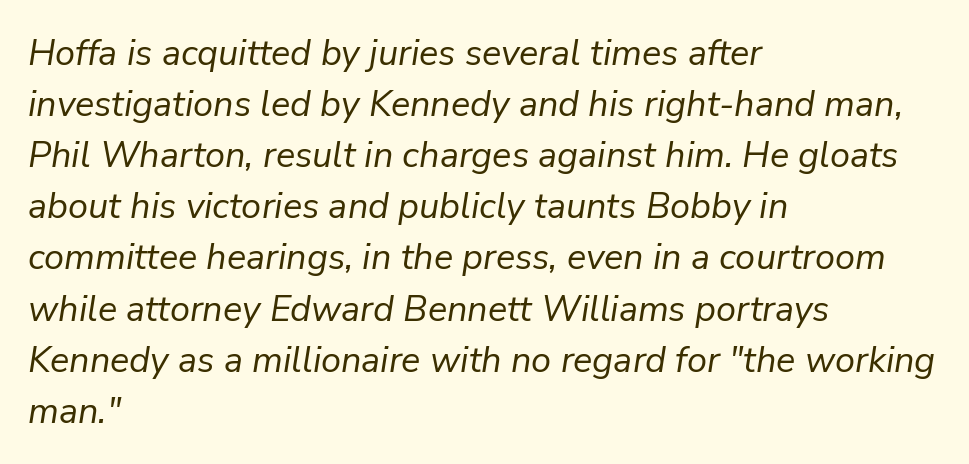
{"italic": "yes", "lean": "right", "slant_degrees": 9, "bold": "no", "weight": "regular", "width": "normal", "stroke_contrast": "low", "x_height": "medium", "monospaced": "no", "underline": "no", "align": "left", "line_spacing": "normal", "line_spacing_ratio": 1.42, "letter_spacing": "normal", "letter_spacing_em": 0.0, "glyph_px": 36}
